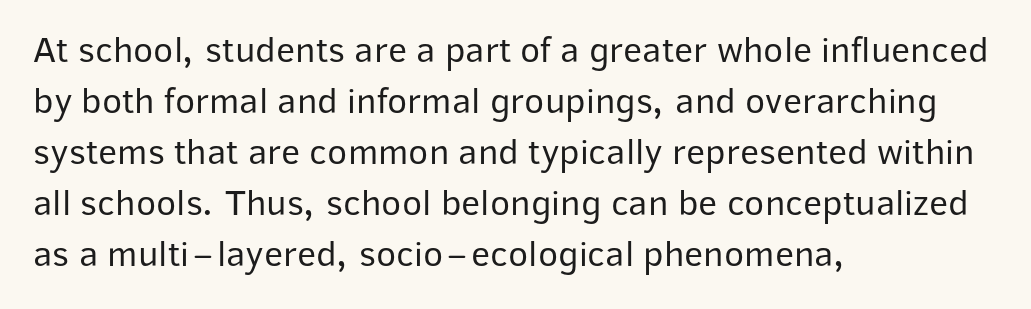
The image shows 37 px regular-weight sans-serif type, upright; set left-aligned, normal line spacing (1.38x), normal letter spacing, not underlined; low stroke contrast and a medium x-height.
